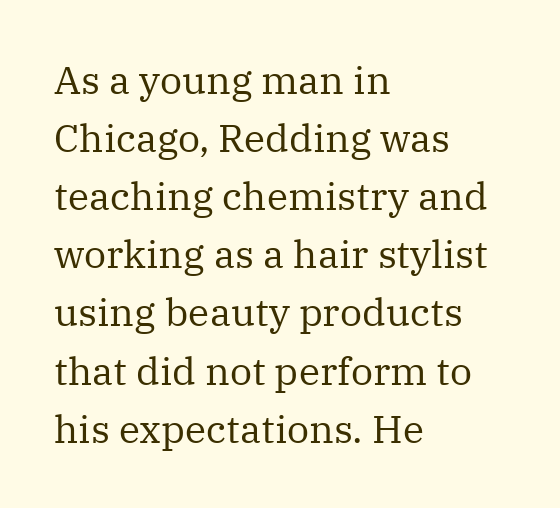
{"serif": "yes", "italic": "no", "bold": "no", "weight": "regular", "width": "normal", "stroke_contrast": "medium", "x_height": "medium", "monospaced": "no", "underline": "no", "align": "left", "line_spacing": "normal", "line_spacing_ratio": 1.49, "letter_spacing": "normal", "letter_spacing_em": 0.0, "glyph_px": 39}
